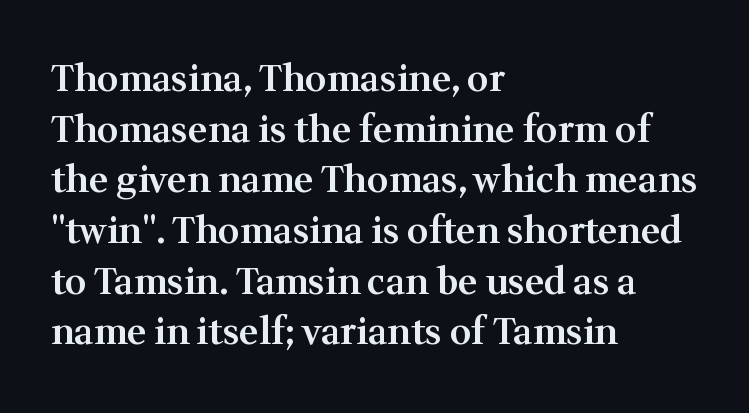
Q: Is the text bold? A: Semi-bold.
Q: Is the text italic (slanted)? A: No, it is upright.
Q: Is the typeface a serif or a sans-serif typeface? A: Serif.
Q: Is the text underlined? A: No.
Q: How is the paragraph aligned? A: Left-aligned.
Q: Is the spacing between letters normal or unusually wide? A: Normal.
Q: Is the spacing between lines tight, normal or loose? A: Normal.
Q: Width (condensed, normal, or wide)? A: Normal.
Q: Stroke contrast? A: Medium.
Q: x-height? A: Medium.
Q: Monospaced? A: No.
